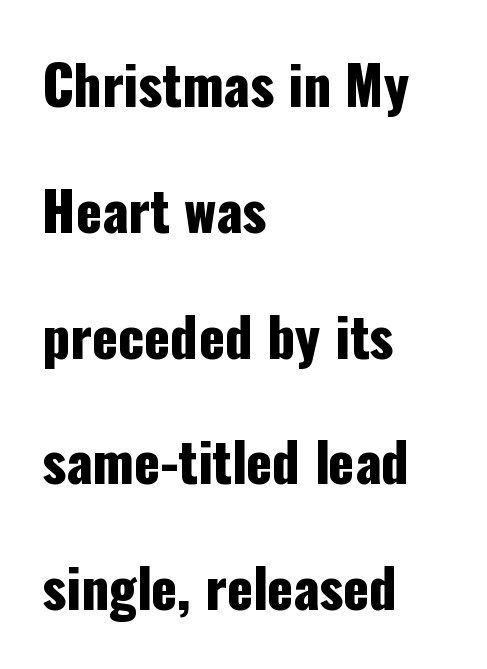
The image shows 54 px condensed sans-serif type, upright; set left-aligned, loose line spacing (2.33x), normal letter spacing, not underlined; low stroke contrast and a medium x-height.
